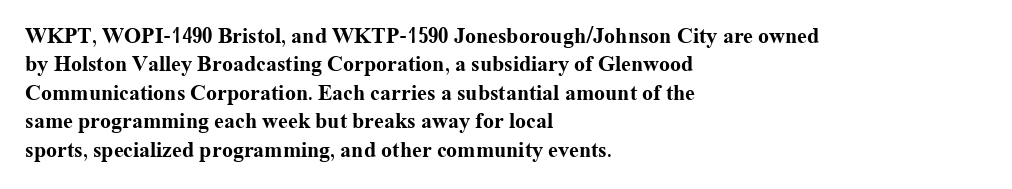
This is the regular roman posture of the typeface. The lines in this sample share a left origin and differ only in where they stop. Standard letterfit; no display-style spreading of the glyphs. Heavy-handed strokes throughout: this text is bold. The space directly below the letters is spotless.
